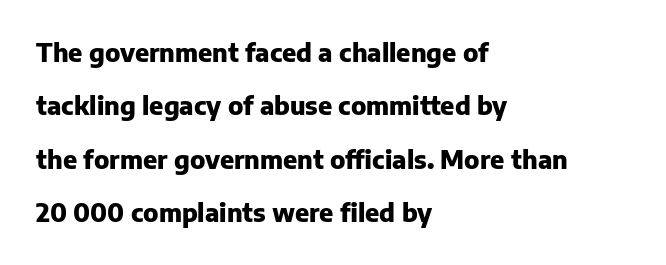
{"italic": "no", "bold": "yes", "underline": "no", "align": "left", "line_spacing": "loose", "line_spacing_ratio": 2.14, "letter_spacing": "normal", "letter_spacing_em": 0.0, "glyph_px": 25}
